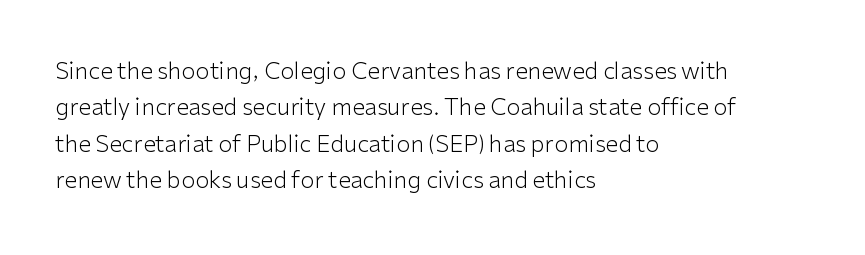
{"italic": "no", "bold": "no", "underline": "no", "align": "left", "line_spacing": "normal", "line_spacing_ratio": 1.58, "letter_spacing": "normal", "letter_spacing_em": 0.0, "glyph_px": 23}
